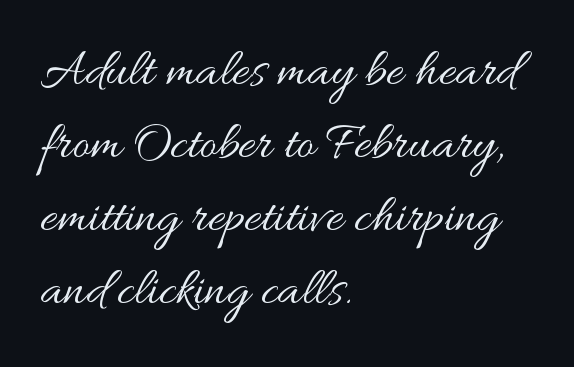
{"bold": "no", "weight": "regular", "width": "wide", "stroke_contrast": "medium", "x_height": "small", "monospaced": "no", "underline": "no", "align": "left", "line_spacing": "normal", "line_spacing_ratio": 1.38, "letter_spacing": "normal", "letter_spacing_em": 0.0, "glyph_px": 53}
